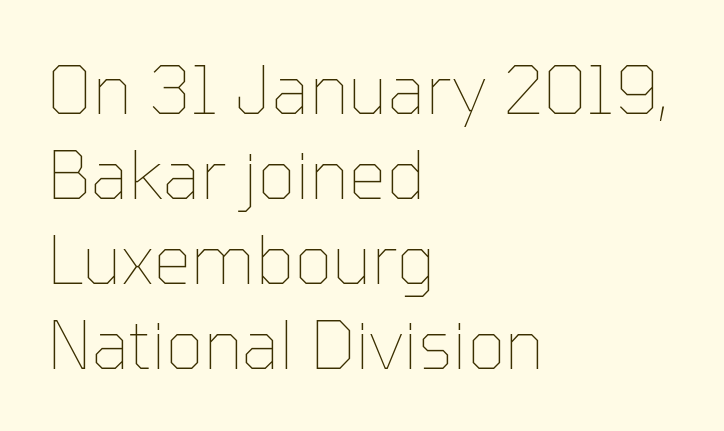
{"italic": "no", "bold": "no", "weight": "thin", "width": "normal", "stroke_contrast": "low", "x_height": "medium", "monospaced": "no", "underline": "no", "align": "left", "line_spacing": "normal", "line_spacing_ratio": 1.27, "letter_spacing": "normal", "letter_spacing_em": 0.0, "glyph_px": 67}
